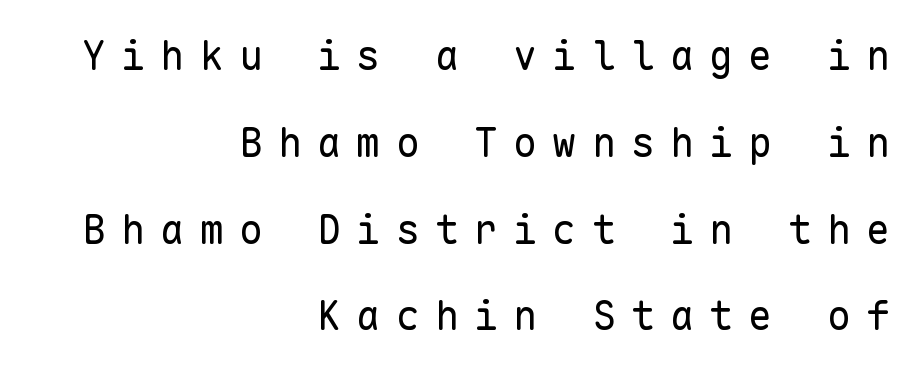
Q: Is the text bold? A: No.
Q: Is the text italic (slanted)? A: No, it is upright.
Q: Is the typeface a serif or a sans-serif typeface? A: Sans-serif.
Q: Is the text underlined? A: No.
Q: How is the paragraph aligned? A: Right-aligned.
Q: Is the spacing between letters normal or unusually wide? A: Unusually wide.
Q: Is the spacing between lines tight, normal or loose? A: Loose.
Q: Width (condensed, normal, or wide)? A: Normal.
Q: Stroke contrast? A: Low.
Q: x-height? A: Medium.
Q: Monospaced? A: Yes.
